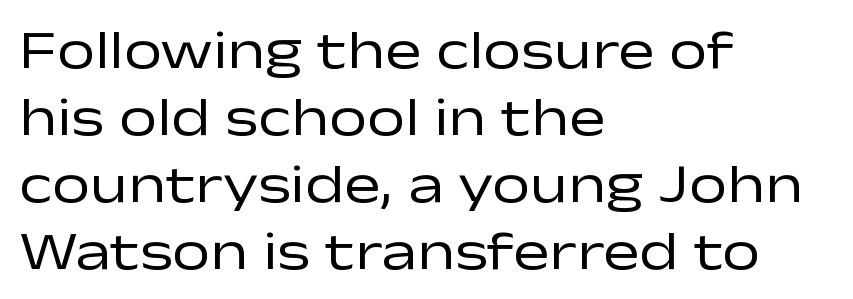
The image shows 54 px regular-weight, wide sans-serif type, upright; set left-aligned, line spacing 1.24x, normal letter spacing, not underlined; low stroke contrast and a medium x-height.
